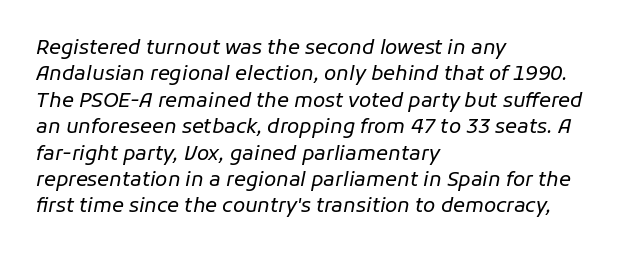
The image shows 20 px text type, italic (leaning right); set left-aligned, normal line spacing (1.32x), normal letter spacing, not underlined.
